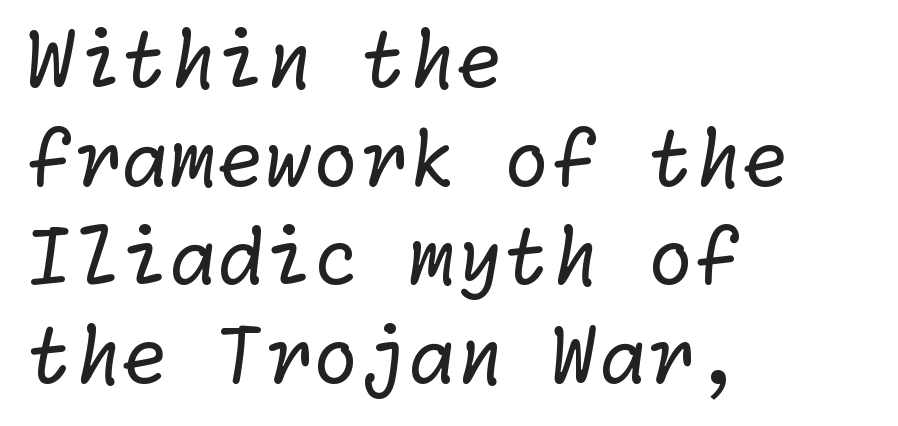
The image shows 77 px regular-weight sans-serif type; set left-aligned, normal line spacing (1.28x), normal letter spacing, not underlined; low stroke contrast and a medium x-height.
